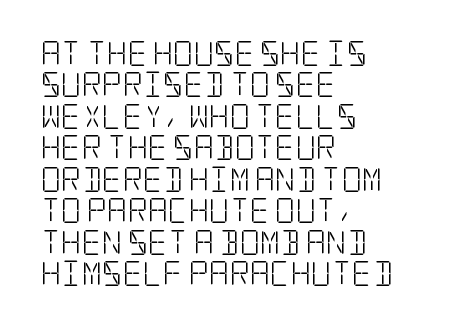
{"italic": "no", "bold": "no", "underline": "no", "align": "left", "line_spacing": "normal", "line_spacing_ratio": 1.26, "letter_spacing": "normal", "letter_spacing_em": 0.0, "glyph_px": 25}
